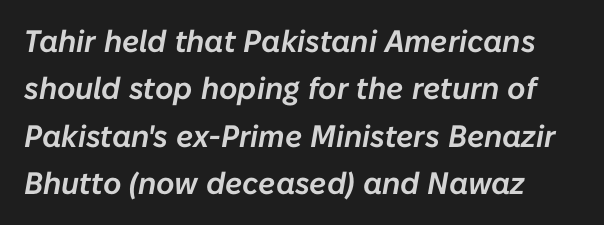
Anything drawn beneath the words? Only blank space. The gaps between neighbouring characters are ordinary and unremarkable. The text carries the slant typical of an italic or oblique font. This sample keeps an unexceptional amount of space between lines. The face used here is proportionally spaced, like ordinary book or web type.
